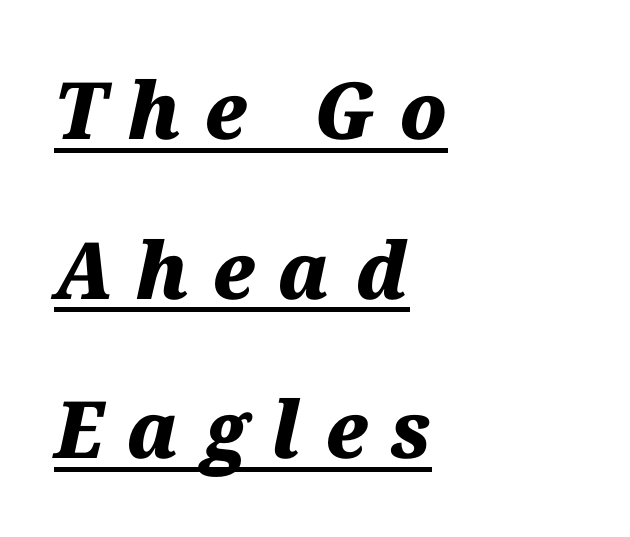
The horizontal fit of the characters is loose and conspicuously gappy. Somebody hit Ctrl+U on this one — the words are underlined. Bold? Absolutely — the strokes are thick and heavy. Each letter keeps its own natural width here, so spacing adapts to shape. A typesetter would call this leading open, well beyond the default. You can tell it's italic because the verticals aren't actually vertical.
